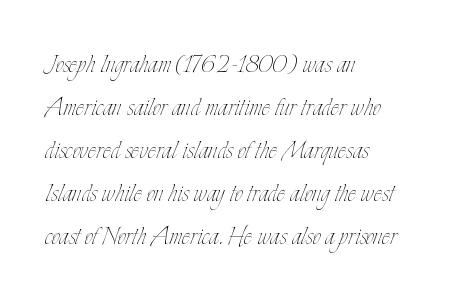
Q: Is the text bold? A: No.
Q: Is the text italic (slanted)? A: Yes.
Q: Is the text underlined? A: No.
Q: How is the paragraph aligned? A: Left-aligned.
Q: Is the spacing between letters normal or unusually wide? A: Normal.
Q: Is the spacing between lines tight, normal or loose? A: Normal.
Q: Width (condensed, normal, or wide)? A: Condensed.
Q: Stroke contrast? A: Low.
Q: x-height? A: Small.
Q: Monospaced? A: No.
